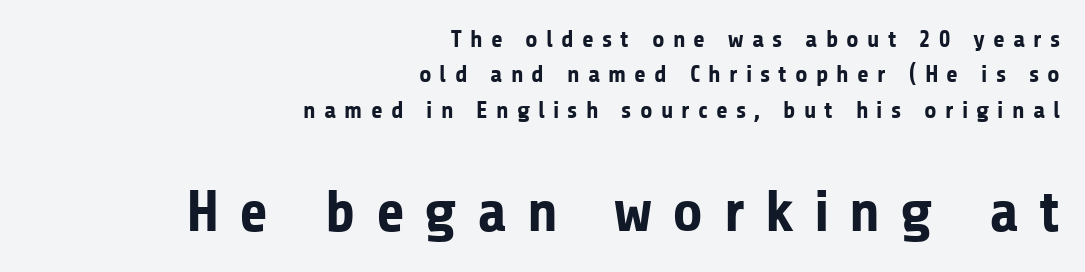
The image shows 59 px bold sans-serif type, upright; set right-aligned, normal line spacing (1.47x), unusually wide letter spacing (+0.34 em), not underlined; the second (bottom) block is 2.46x larger; low stroke contrast and a medium x-height.
